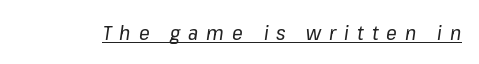
Characters are canted at an angle relative to the baseline's perpendicular. A typographer would call this underscored text. Stroke thickness stays within the range of a standard reading face or lighter. Loose tracking; the words dissolve into strings of separated letters.
